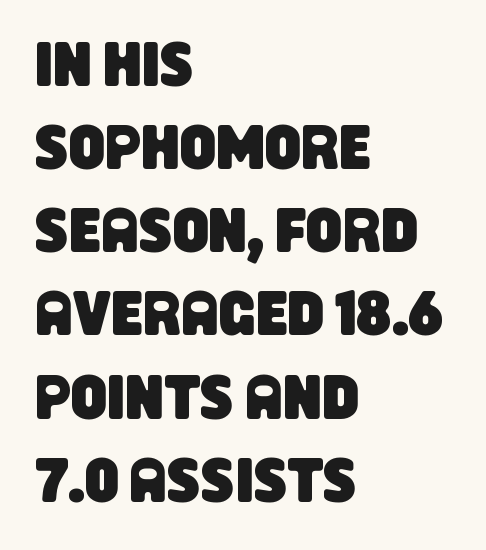
Note the varied advance widths — an 'i' is clearly narrower than an 'm'. Teacher's note: observe the even left margin — that is flush-left alignment. Line spacing here is normal. This sample uses a sans-serif face.
